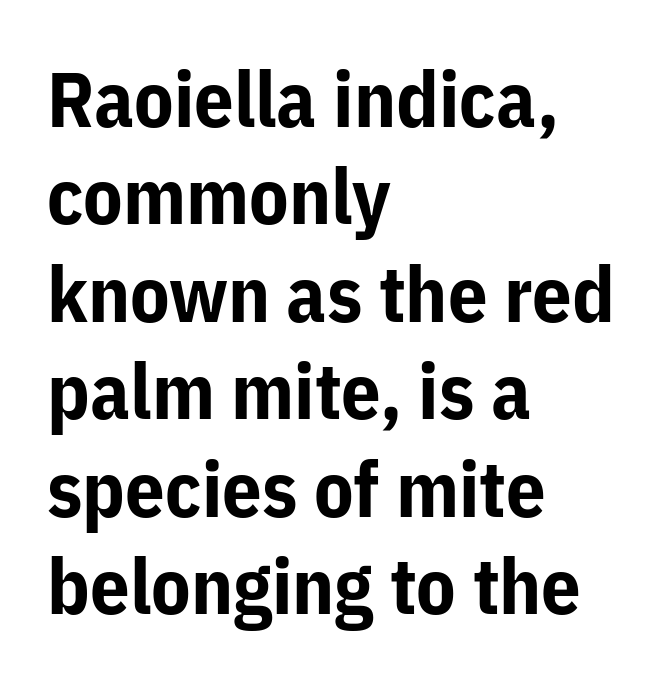
{"serif": "no", "italic": "no", "bold": "yes", "weight": "bold", "width": "normal", "stroke_contrast": "low", "x_height": "medium", "monospaced": "no", "underline": "no", "align": "left", "line_spacing": "normal", "line_spacing_ratio": 1.25, "letter_spacing": "normal", "letter_spacing_em": 0.0, "glyph_px": 78}
